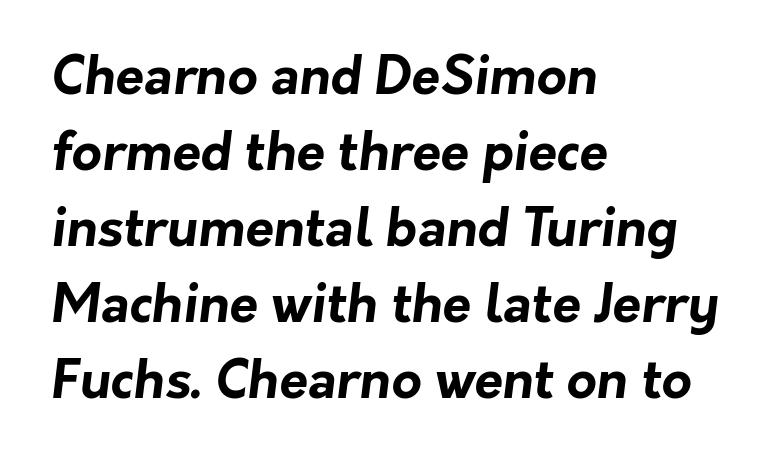
The image shows 52 px bold sans-serif type; set left-aligned, normal line spacing (1.46x), normal letter spacing, not underlined; low stroke contrast and a medium x-height.
